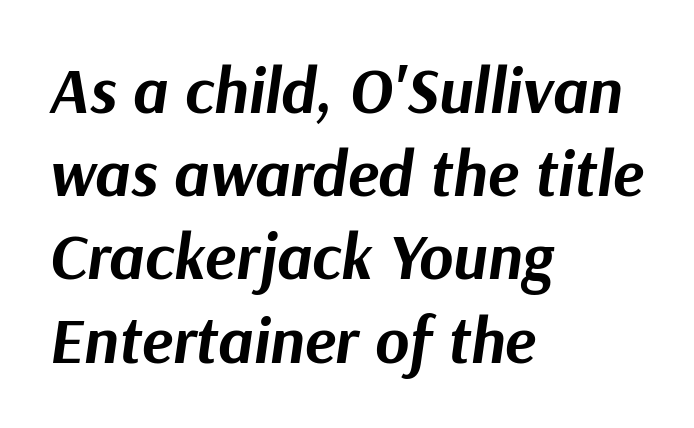
Q: Is the text bold? A: Yes.
Q: Is the text italic (slanted)? A: Yes, it leans right by about 9 degrees.
Q: Is the text underlined? A: No.
Q: How is the paragraph aligned? A: Left-aligned.
Q: Is the spacing between letters normal or unusually wide? A: Normal.
Q: Is the spacing between lines tight, normal or loose? A: Normal.
Q: Width (condensed, normal, or wide)? A: Normal.
Q: Stroke contrast? A: Medium.
Q: x-height? A: Medium.
Q: Monospaced? A: No.
